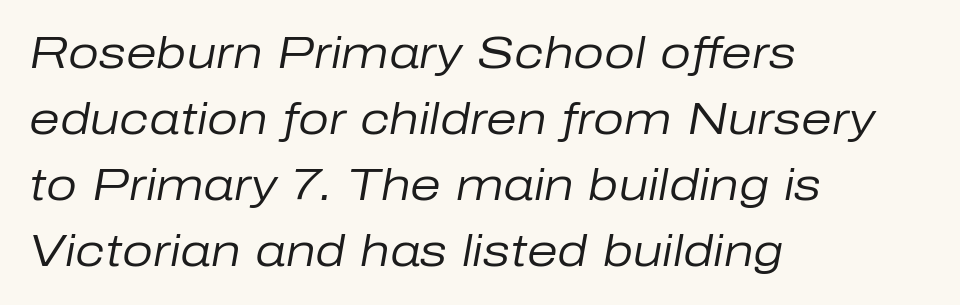
The image shows 44 px regular-weight type, italic (leaning right); set left-aligned, normal line spacing (1.5x), normal letter spacing, not underlined; low stroke contrast and a medium x-height.
